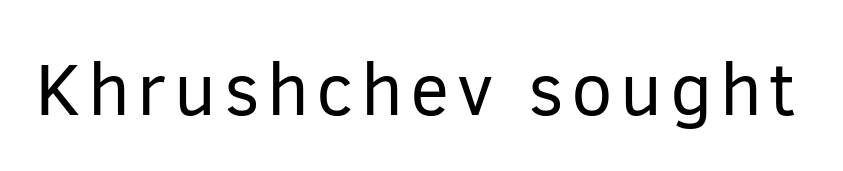
Quick note: underline off. Font category for this specimen: sans-serif. Every character sits straight up, as roman type does. The typesetting does not lean heavy: it is not bold. The rendering uses natural spacing where letterforms have individual widths.
